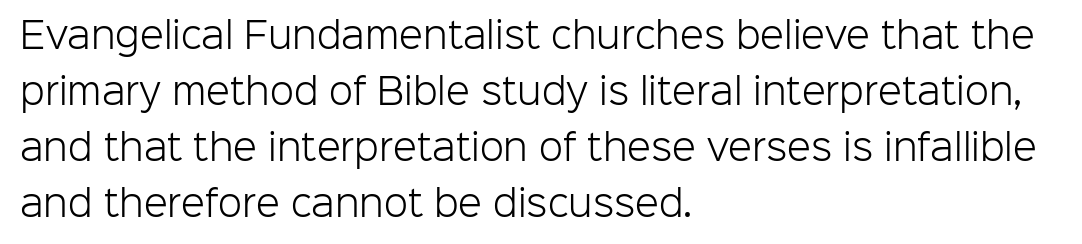
Q: Is the text bold? A: No.
Q: Is the text italic (slanted)? A: No, it is upright.
Q: Is the typeface a serif or a sans-serif typeface? A: Sans-serif.
Q: Is the text underlined? A: No.
Q: How is the paragraph aligned? A: Left-aligned.
Q: Is the spacing between letters normal or unusually wide? A: Normal.
Q: Is the spacing between lines tight, normal or loose? A: Normal.
Q: Width (condensed, normal, or wide)? A: Normal.
Q: Stroke contrast? A: Low.
Q: x-height? A: Medium.
Q: Monospaced? A: No.
